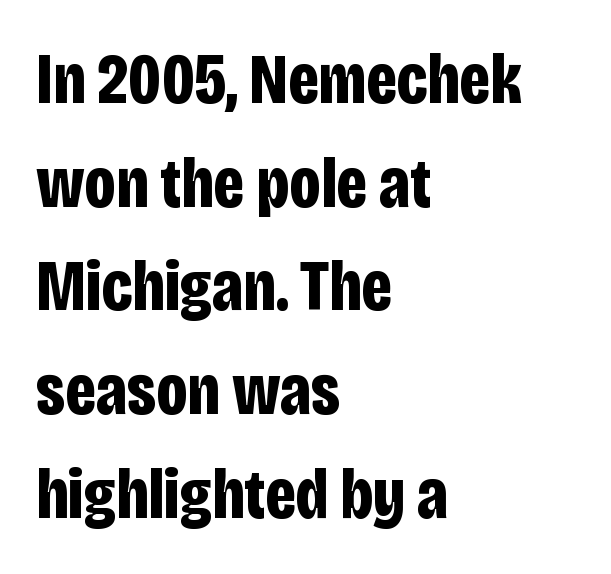
Q: Is the text bold? A: Yes.
Q: Is the text italic (slanted)? A: No, it is upright.
Q: Is the typeface a serif or a sans-serif typeface? A: Sans-serif.
Q: Is the text underlined? A: No.
Q: How is the paragraph aligned? A: Left-aligned.
Q: Is the spacing between letters normal or unusually wide? A: Normal.
Q: Is the spacing between lines tight, normal or loose? A: Normal.
Q: Width (condensed, normal, or wide)? A: Condensed.
Q: Stroke contrast? A: Low.
Q: x-height? A: Large.
Q: Monospaced? A: No.
